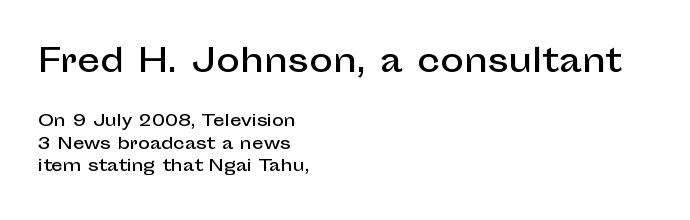
{"serif": "no", "italic": "no", "width": "normal", "stroke_contrast": "low", "x_height": "medium", "monospaced": "no", "underline": "no", "align": "left", "line_spacing": "normal", "line_spacing_ratio": 1.42, "letter_spacing": "normal", "letter_spacing_em": 0.0, "larger_block": "first", "size_ratio": 2.0, "glyph_px": 32}
